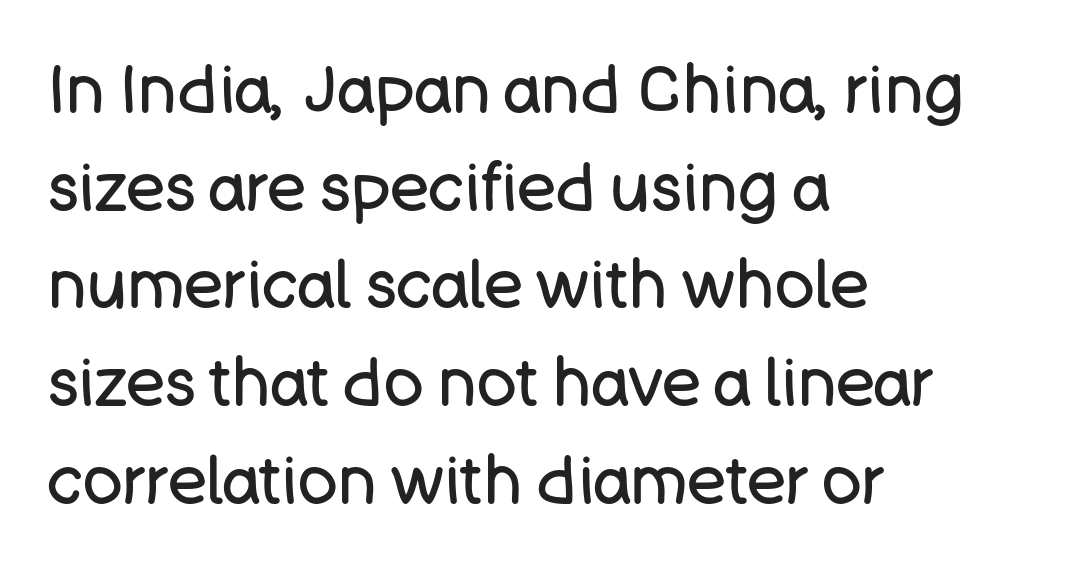
{"serif": "no", "italic": "no", "bold": "no", "weight": "regular", "width": "normal", "stroke_contrast": "low", "x_height": "large", "monospaced": "no", "underline": "no", "align": "left", "line_spacing": "normal", "line_spacing_ratio": 1.48, "letter_spacing": "normal", "letter_spacing_em": 0.0, "glyph_px": 66}
